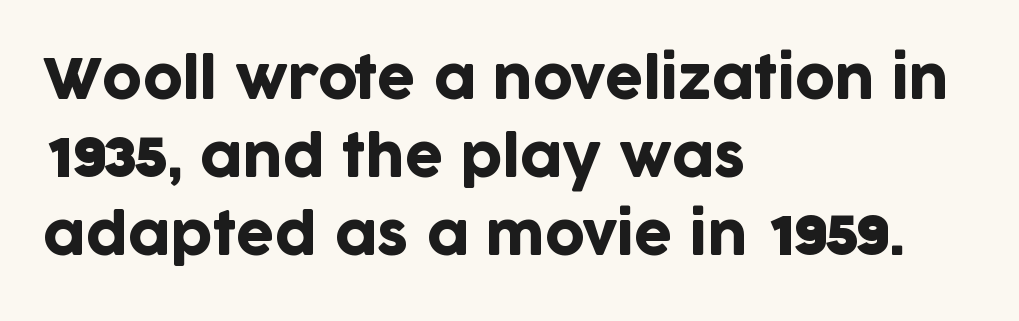
Q: Is the text italic (slanted)? A: No, it is upright.
Q: Is the typeface a serif or a sans-serif typeface? A: Sans-serif.
Q: Is the text underlined? A: No.
Q: How is the paragraph aligned? A: Left-aligned.
Q: Is the spacing between letters normal or unusually wide? A: Normal.
Q: Is the spacing between lines tight, normal or loose? A: Normal.
Q: Width (condensed, normal, or wide)? A: Normal.
Q: Stroke contrast? A: Low.
Q: x-height? A: Large.
Q: Monospaced? A: No.
